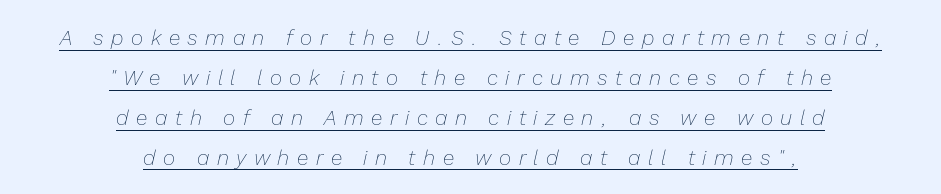
{"italic": "yes", "lean": "right", "slant_degrees": 13, "bold": "no", "underline": "yes", "align": "center", "line_spacing": "loose", "line_spacing_ratio": 1.9, "letter_spacing": "wide", "letter_spacing_em": 0.36, "glyph_px": 21}
